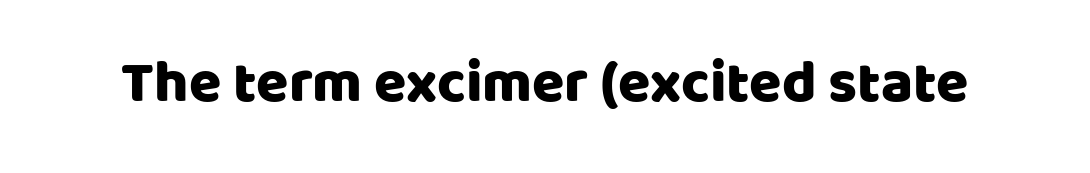
Here the glyphs are tracked normally, forming tight word shapes. A typesetter would mark this as roman, not italic. Serif or sans? Sans — the stroke terminals are bare. The face used here is proportionally spaced, like ordinary book or web type. Glance below the letters and you will spot only blank space.
